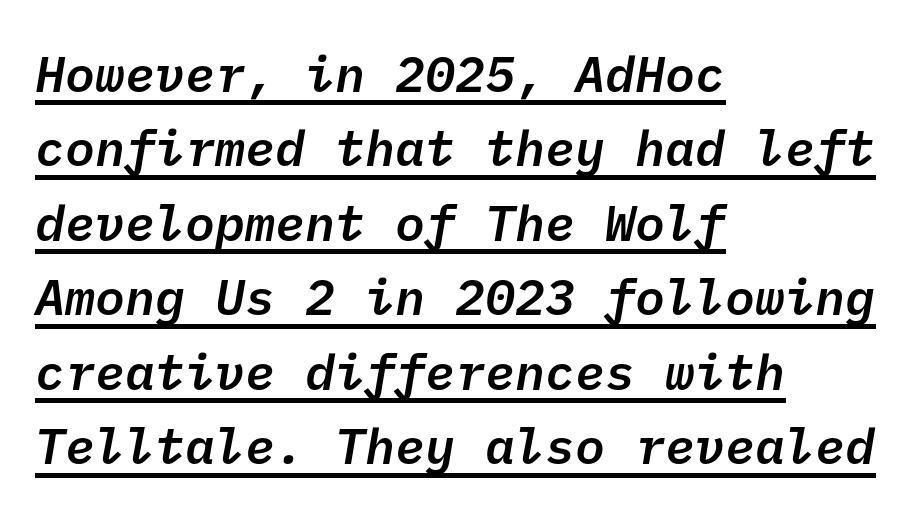
{"serif": "no", "bold": "semi", "weight": "semibold", "width": "normal", "stroke_contrast": "low", "x_height": "medium", "underline": "yes", "align": "left", "line_spacing": "normal", "line_spacing_ratio": 1.49, "letter_spacing": "normal", "letter_spacing_em": 0.0, "glyph_px": 50}
